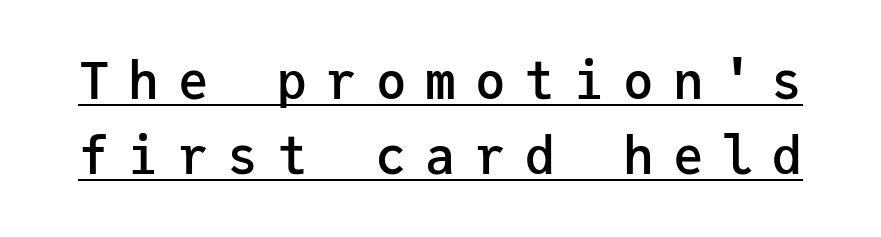
The image shows 51 px semibold sans-serif type, upright, monospaced; set normal line spacing (1.48x), unusually wide letter spacing (+0.37 em), underlined; low stroke contrast and a medium x-height.
